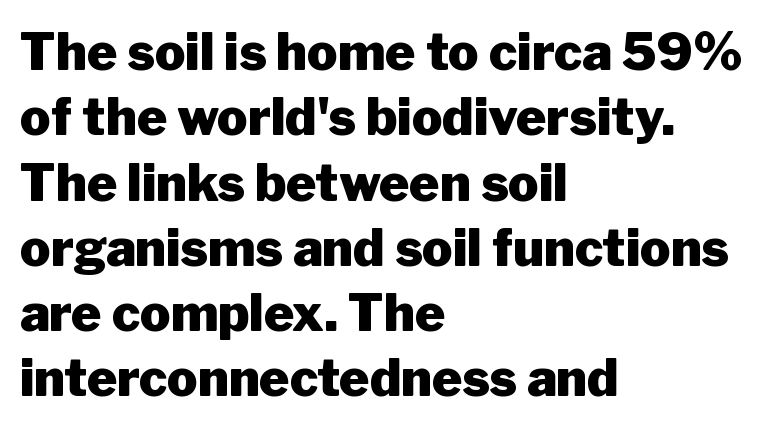
The image shows 51 px heavy sans-serif type, upright; set left-aligned, normal line spacing (1.28x), normal letter spacing, not underlined; low stroke contrast and a medium x-height.
